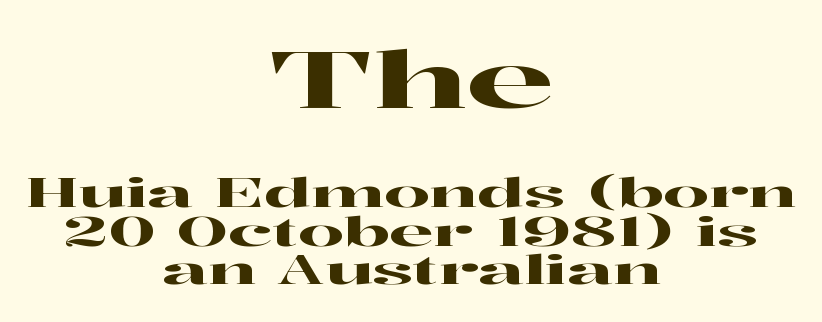
The image shows 79 px wide serif type, upright; set centered, tight line spacing (0.97x), normal letter spacing, not underlined; the first (top) block is 1.98x larger; high stroke contrast and a medium x-height.
